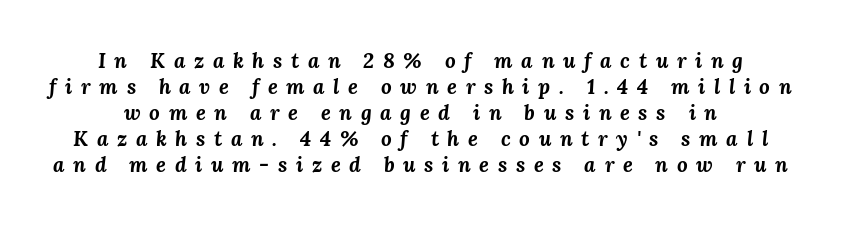
Q: Is the text bold? A: Yes.
Q: Is the text italic (slanted)? A: Yes, it leans right by about 3 degrees.
Q: Is the text underlined? A: No.
Q: Is the spacing between letters normal or unusually wide? A: Unusually wide.
